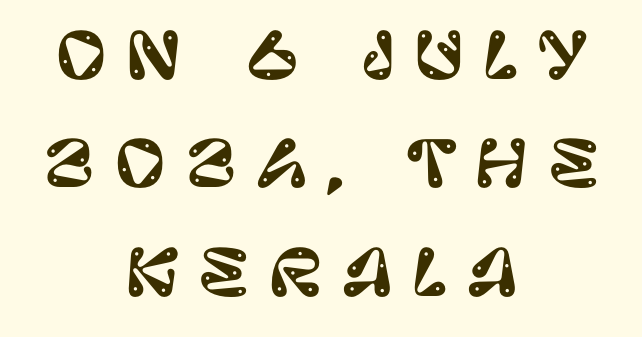
The image shows 63 px sans-serif type; set centered, line spacing 1.72x, unusually wide letter spacing (+0.3 em), not underlined; low stroke contrast and a large x-height.
